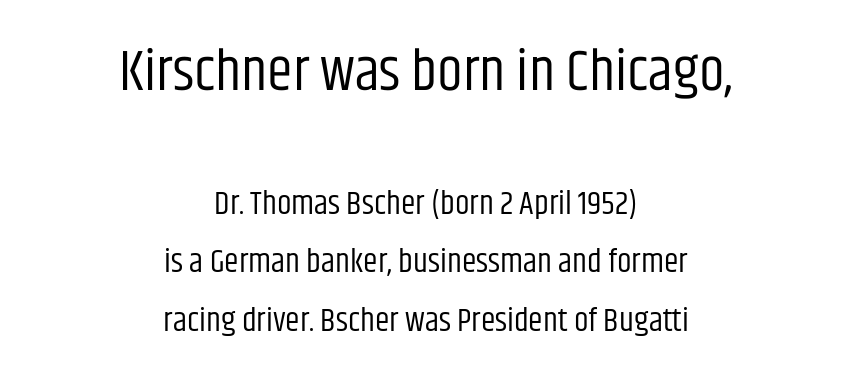
The image shows 58 px regular-weight, condensed sans-serif type, upright; set centered, line spacing 1.78x, normal letter spacing, not underlined; the first (top) block is 1.76x larger; low stroke contrast and a large x-height.
